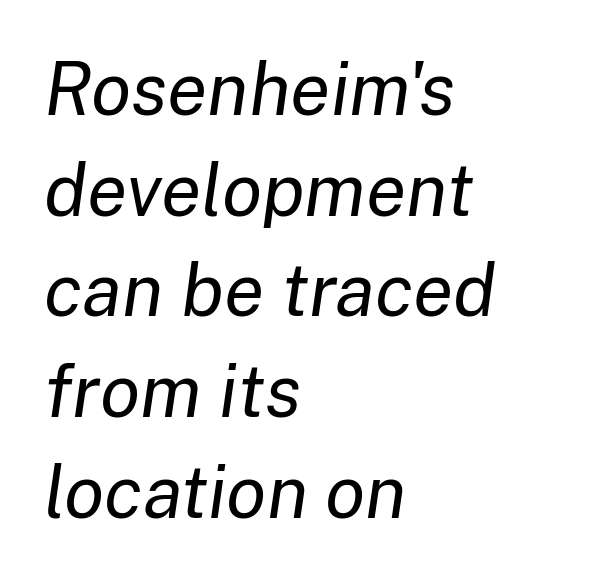
Q: Is the text bold? A: No.
Q: Is the text italic (slanted)? A: Yes, it leans right by about 8 degrees.
Q: Is the text underlined? A: No.
Q: How is the paragraph aligned? A: Left-aligned.
Q: Is the spacing between letters normal or unusually wide? A: Normal.
Q: Is the spacing between lines tight, normal or loose? A: Normal.
Q: Width (condensed, normal, or wide)? A: Normal.
Q: Stroke contrast? A: Low.
Q: x-height? A: Medium.
Q: Monospaced? A: No.
